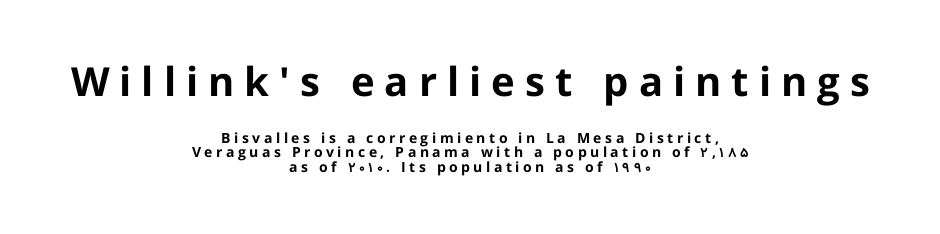
The image shows 40 px bold sans-serif type, upright; set centered, tight line spacing (1.04x), unusually wide letter spacing (+0.25 em), not underlined; the first (top) block is 2.86x larger; low stroke contrast and a medium x-height.
